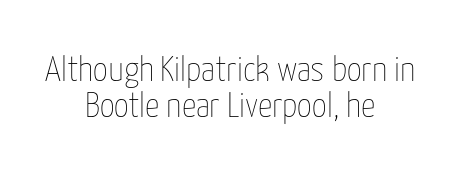
{"italic": "no", "bold": "no", "weight": "thin", "width": "condensed", "stroke_contrast": "low", "x_height": "medium", "monospaced": "no", "underline": "no", "align": "center", "line_spacing": "tight", "line_spacing_ratio": 1.0, "letter_spacing": "normal", "letter_spacing_em": 0.0, "glyph_px": 36}
